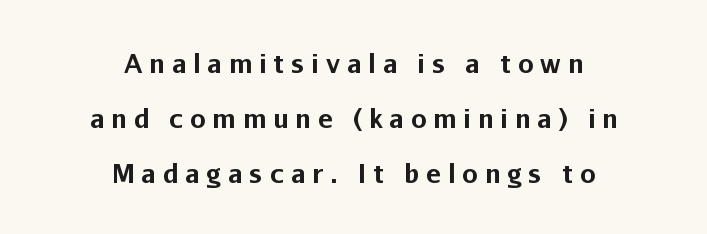
Q: Is the text bold? A: Yes.
Q: Is the text italic (slanted)? A: No, it is upright.
Q: Is the text underlined? A: No.
Q: How is the paragraph aligned? A: Centered.
Q: Is the spacing between letters normal or unusually wide? A: Unusually wide.
Q: Is the spacing between lines tight, normal or loose? A: Loose.
